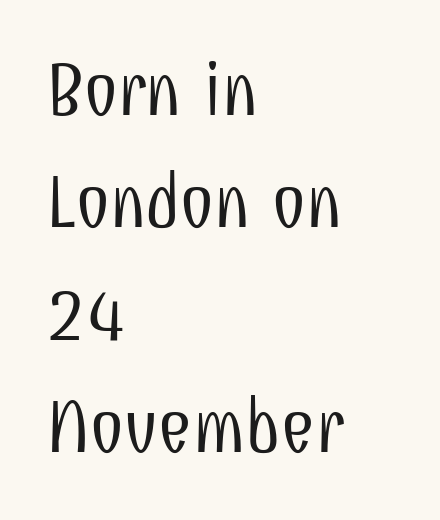
Proportional: the letters do not fall into vertical columns. Evenly set lines give the paragraph a standard silhouette. No extra tracking has been applied to these lines. Bold? No — there's no thickening of the strokes. The gap between lines stays unmarked.
